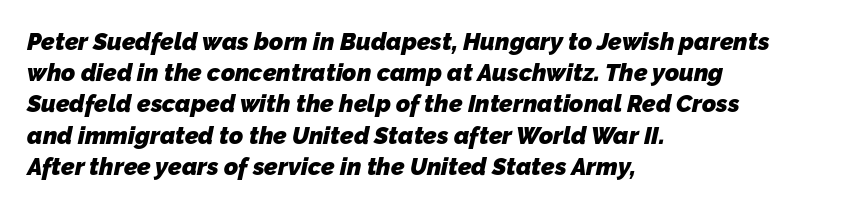
{"bold": "yes", "underline": "no", "align": "left", "line_spacing": "normal", "line_spacing_ratio": 1.3, "letter_spacing": "normal", "letter_spacing_em": 0.0, "glyph_px": 24}
